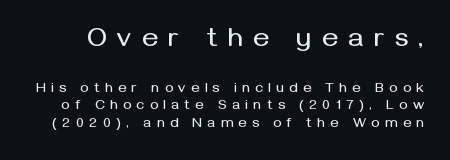
Q: Is the text italic (slanted)? A: No, it is upright.
Q: Is the text underlined? A: No.
Q: Is the spacing between letters normal or unusually wide? A: Unusually wide.
Q: Which block of text is set in a larger size, the first (top) or the second (bottom)? A: The first (top) one.
